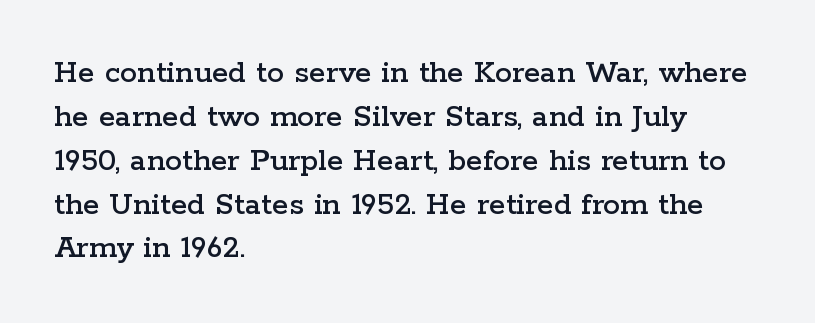
{"serif": "yes", "italic": "no", "width": "wide", "stroke_contrast": "low", "x_height": "medium", "monospaced": "no", "underline": "no", "align": "left", "line_spacing": "normal", "line_spacing_ratio": 1.29, "letter_spacing": "normal", "letter_spacing_em": 0.0, "glyph_px": 34}
